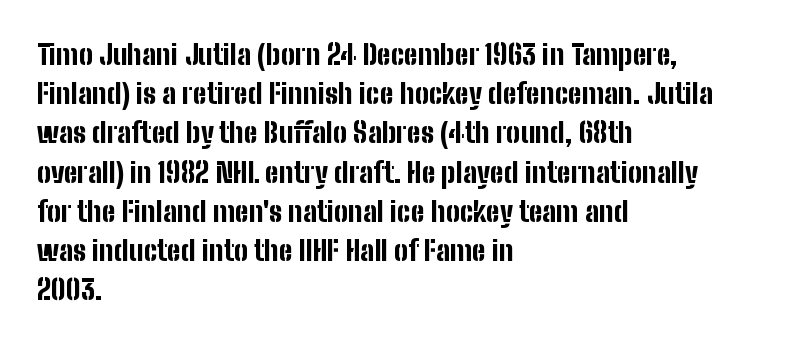
Interline gaps are of average width in this sample. Unlike italic type, these characters show no tilt at all. A bare baseline throughout the passage. The glyphs in this specimen are sans serif.
